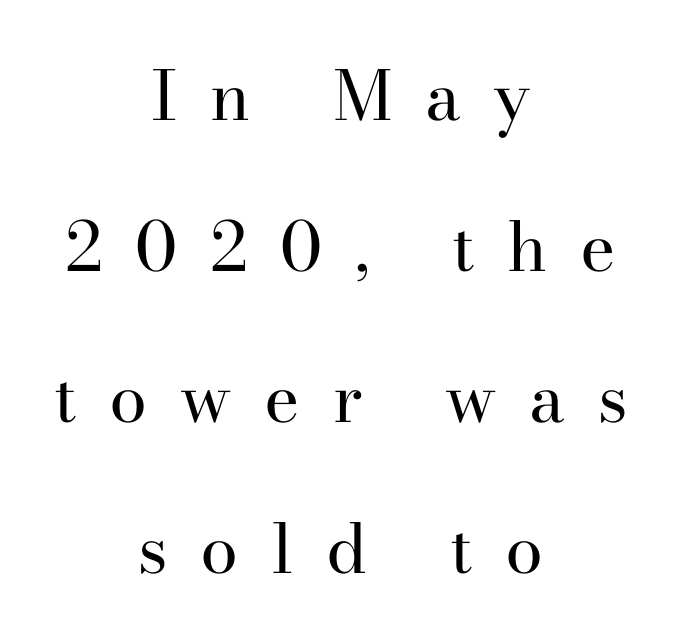
The image shows 68 px regular-weight serif type, upright; set centered, loose line spacing (2.22x), unusually wide letter spacing (+0.48 em), not underlined; high stroke contrast and a small x-height.
